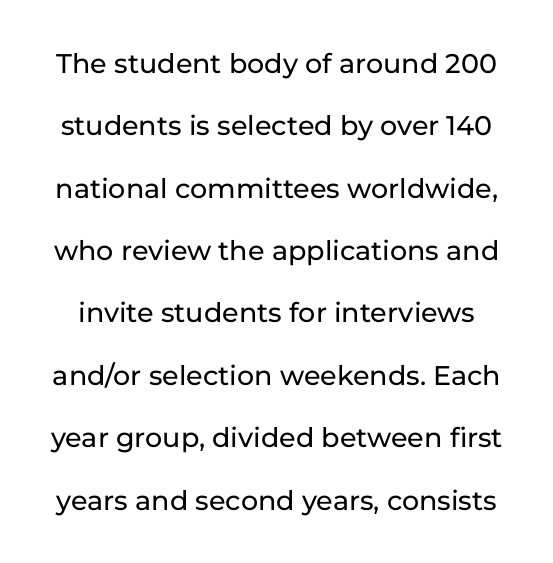
Q: Is the text italic (slanted)? A: No, it is upright.
Q: Is the text underlined? A: No.
Q: Is the spacing between letters normal or unusually wide? A: Normal.
Q: Is the spacing between lines tight, normal or loose? A: Loose.
